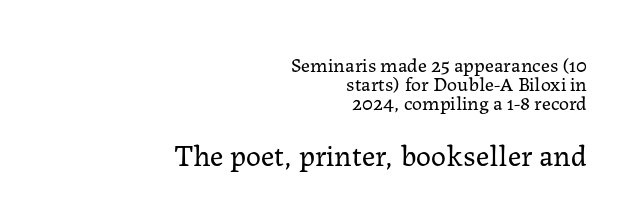
{"serif": "yes", "italic": "no", "bold": "no", "weight": "regular", "width": "normal", "stroke_contrast": "low", "x_height": "medium", "monospaced": "no", "underline": "no", "align": "right", "line_spacing": "tight", "line_spacing_ratio": 0.96, "letter_spacing": "normal", "letter_spacing_em": 0.0, "larger_block": "second", "size_ratio": 1.5, "glyph_px": 30}
